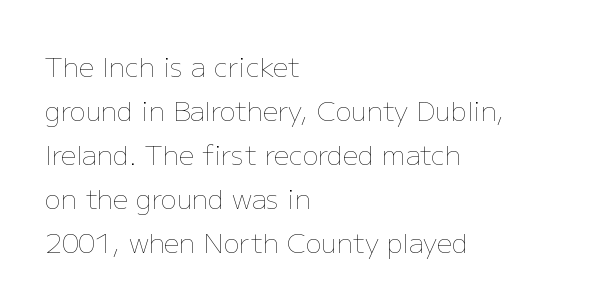
{"italic": "no", "bold": "no", "underline": "no", "align": "left", "line_spacing": "normal", "line_spacing_ratio": 1.63, "letter_spacing": "normal", "letter_spacing_em": 0.0, "glyph_px": 27}
